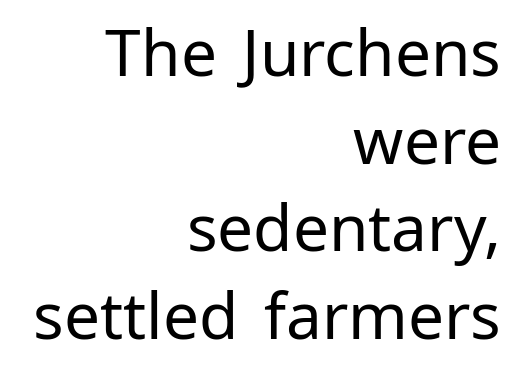
{"serif": "no", "italic": "no", "bold": "no", "weight": "regular", "width": "normal", "stroke_contrast": "low", "x_height": "medium", "monospaced": "no", "underline": "no", "align": "right", "line_spacing": "normal", "line_spacing_ratio": 1.37, "letter_spacing": "normal", "letter_spacing_em": 0.0, "glyph_px": 64}
